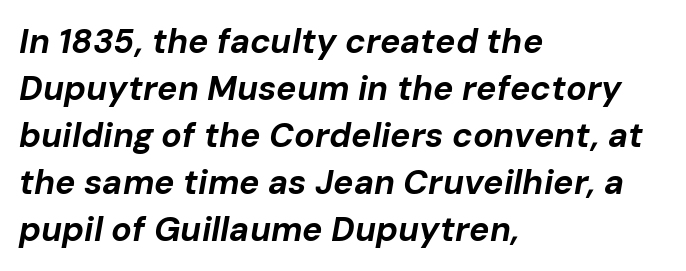
Students, note that the glyphs here touch the page at normal intervals. A classic flush-left, rag-right setting is used for this passage. Observe the lean: these are italic letterforms. A bare baseline throughout the passage. The characters look thick and weighty, a clear bold. Do the characters align in a grid? No, the font is proportional.
